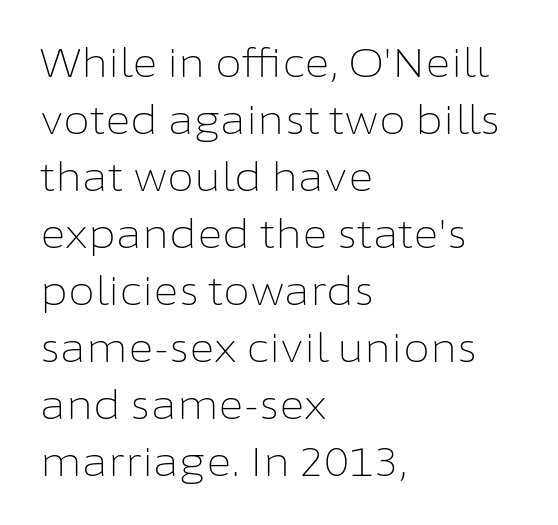
Leftover space on each line is placed entirely after the last word. It's the straight-up-and-down kind of type. How are the letters spaced? Ordinarily, with no added tracking. To sum up the face: it is a sans, with no serifs. Letters rest on an invisible, unmarked baseline.
